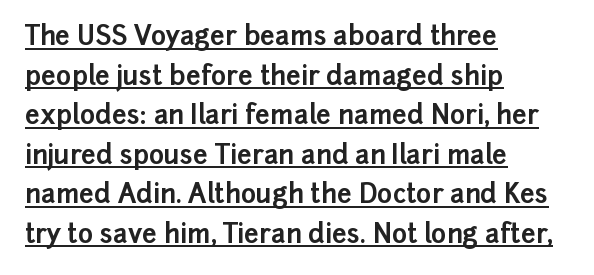
{"italic": "no", "bold": "yes", "underline": "yes", "align": "left", "line_spacing": "normal", "line_spacing_ratio": 1.52, "letter_spacing": "normal", "letter_spacing_em": 0.0, "glyph_px": 26}
